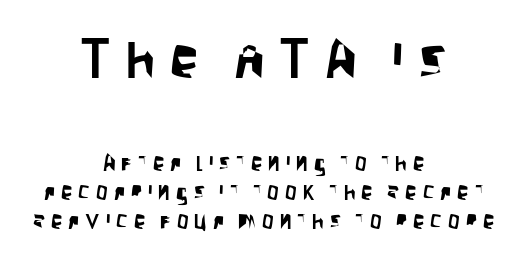
The image shows 57 px condensed sans-serif type, upright; set centered, normal line spacing (1.28x), unusually wide letter spacing (+0.26 em), not underlined; the first (top) block is 2.48x larger; low stroke contrast and a large x-height.
